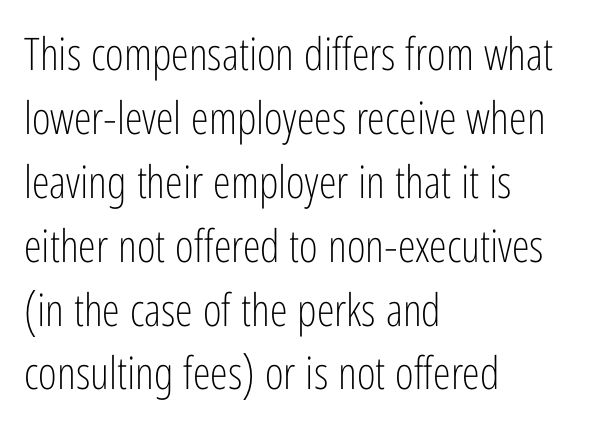
To sum up the face: it is a sans, with no serifs. Vertical strokes here are truly vertical. These lines stack with their left ends in a neat column. The leading is moderate, giving the passage an even texture.
